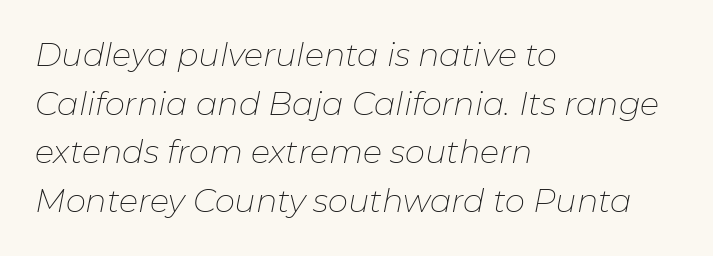
The image shows 32 px thin type, italic (leaning right); set left-aligned, normal line spacing (1.52x), normal letter spacing, not underlined; low stroke contrast and a medium x-height.
